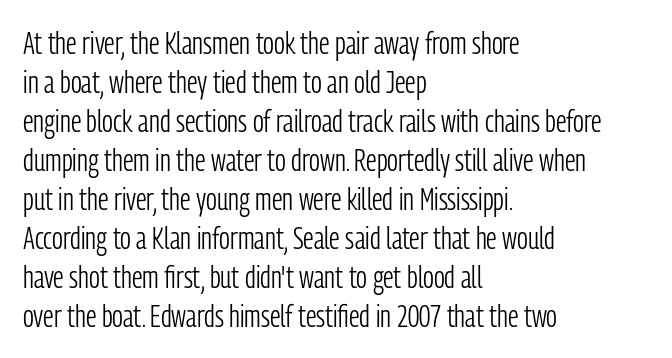
Honestly, the row spacing looks completely unremarkable. Characters follow at the spacing the type designer built in. Letterform terminals end flat and unadorned throughout the passage. The letters stand straight up with perfectly vertical stems.
